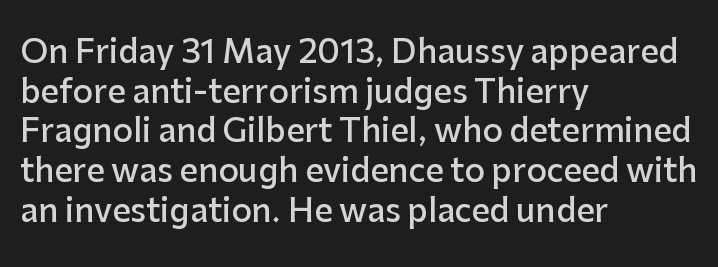
Q: Is the text bold? A: Semi-bold.
Q: Is the text italic (slanted)? A: No, it is upright.
Q: Is the typeface a serif or a sans-serif typeface? A: Sans-serif.
Q: Is the text underlined? A: No.
Q: How is the paragraph aligned? A: Left-aligned.
Q: Is the spacing between letters normal or unusually wide? A: Normal.
Q: Width (condensed, normal, or wide)? A: Normal.
Q: Stroke contrast? A: Low.
Q: x-height? A: Medium.
Q: Monospaced? A: No.
